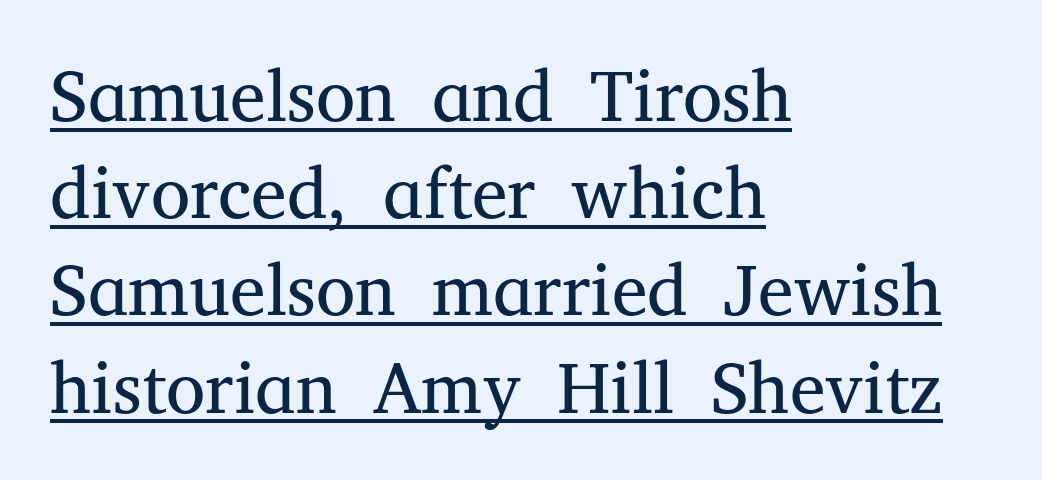
{"serif": "yes", "italic": "no", "bold": "no", "weight": "regular", "width": "normal", "stroke_contrast": "medium", "x_height": "medium", "monospaced": "no", "underline": "yes", "align": "left", "line_spacing": "normal", "line_spacing_ratio": 1.35, "letter_spacing": "normal", "letter_spacing_em": 0.0, "glyph_px": 72}
